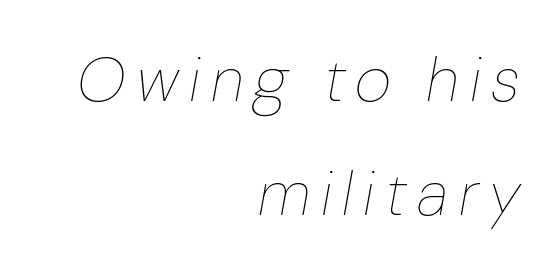
{"italic": "yes", "lean": "right", "slant_degrees": 10, "bold": "no", "weight": "thin", "width": "normal", "stroke_contrast": "low", "x_height": "medium", "monospaced": "no", "underline": "no", "align": "right", "line_spacing_ratio": 1.81, "glyph_px": 63}
